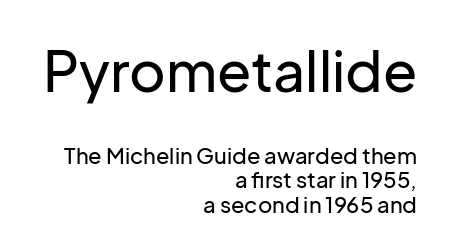
Does the lettering tilt? It doesn't — this is upright. Leftover space on each line is placed entirely before the opening word. Each letter keeps its own natural width here, so spacing adapts to shape. Reading down the column, the eye jumps only a short way to each next line. The line texture is even and compact thanks to regular tracking.
